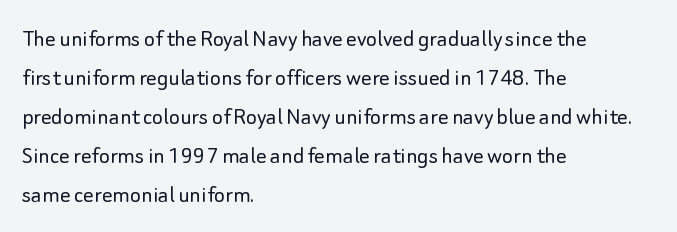
Q: Is the text bold? A: No.
Q: Is the text italic (slanted)? A: No, it is upright.
Q: Is the text underlined? A: No.
Q: How is the paragraph aligned? A: Left-aligned.
Q: Is the spacing between letters normal or unusually wide? A: Normal.
Q: Is the spacing between lines tight, normal or loose? A: Normal.
